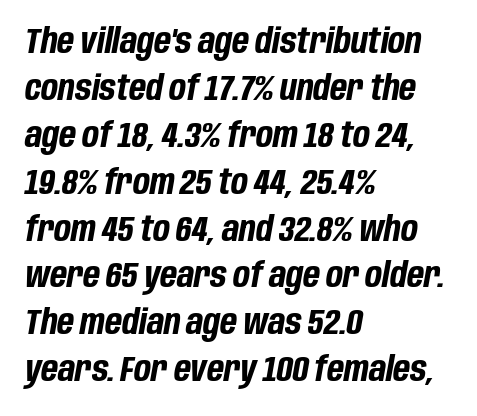
Q: Is the text bold? A: Yes.
Q: Is the text italic (slanted)? A: Yes, it leans right by about 10 degrees.
Q: Is the text underlined? A: No.
Q: How is the paragraph aligned? A: Left-aligned.
Q: Is the spacing between letters normal or unusually wide? A: Normal.
Q: Is the spacing between lines tight, normal or loose? A: Normal.
Q: Width (condensed, normal, or wide)? A: Condensed.
Q: Stroke contrast? A: Low.
Q: x-height? A: Large.
Q: Monospaced? A: No.
